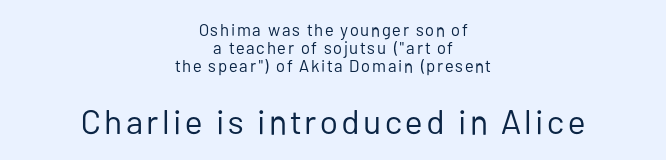
This is roman type, the default non-slanted kind. Two sizes are in play, and the larger belongs to the second block. The designer went with a sans here, leaving each stem footless. Does the leading feel generous? Not at all — it's pinched. A typesetter would call this proportional, since set widths differ per character.
